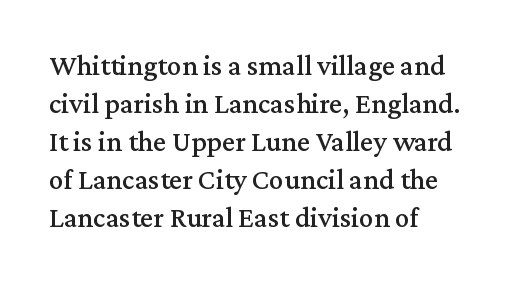
{"serif": "yes", "italic": "no", "width": "normal", "stroke_contrast": "medium", "x_height": "medium", "monospaced": "no", "underline": "no", "align": "left", "line_spacing": "normal", "line_spacing_ratio": 1.31, "letter_spacing": "normal", "letter_spacing_em": 0.0, "glyph_px": 29}
